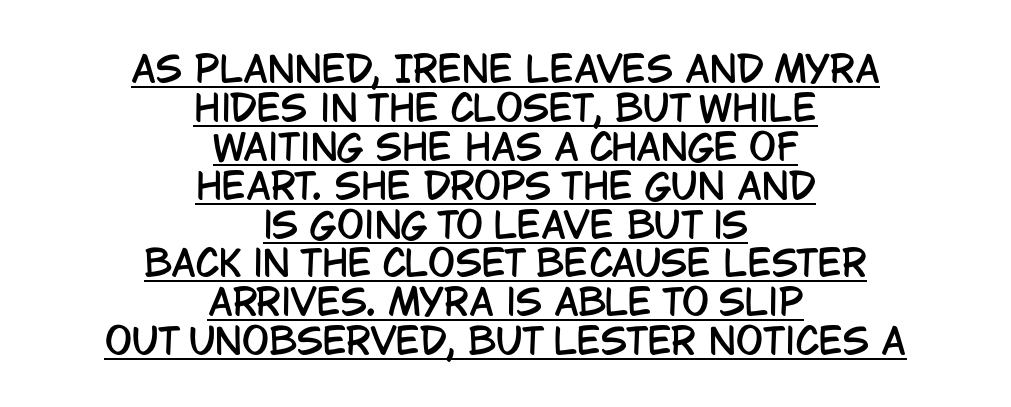
You can tell it's not italic because the verticals are truly vertical. Beneath each row of characters lies a ruled line. Very little white space separates one row of letters from the next. Alignment: centered. Default kerning and tracking; the words read as compact shapes. Spacing verdict: proportional, widths tailored to each character.
